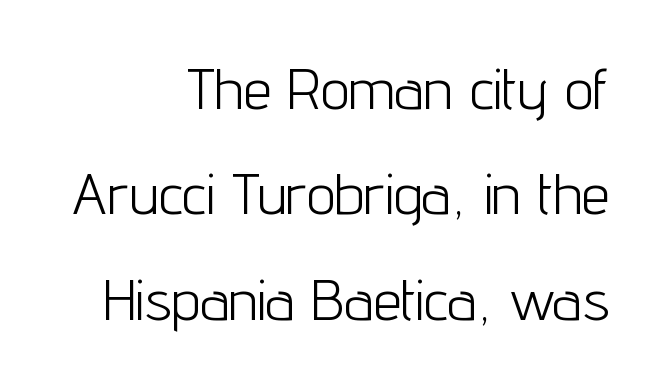
The image shows 57 px light, condensed sans-serif type, upright; set right-aligned, line spacing 1.85x, normal letter spacing, not underlined; low stroke contrast and a medium x-height.
